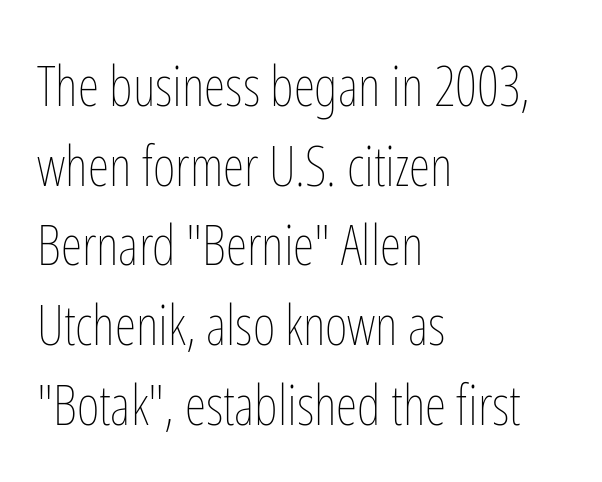
Do the characters align in a grid? No, the font is proportional. Stems here are at most as thick as an everyday book face. A roman cut, with each character standing at attention. Notice how the passage keeps a crisp vertical edge on the left only. Look at the tracking — it's just the regular setting, nothing added.
